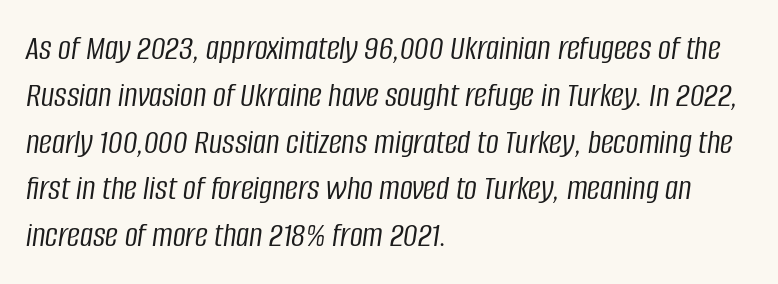
Horizontal alignment here is leftward, the default for most running prose. Line spacing here is normal. The passage shown is not underscored anywhere. The rendering uses natural spacing where letterforms have individual widths.
